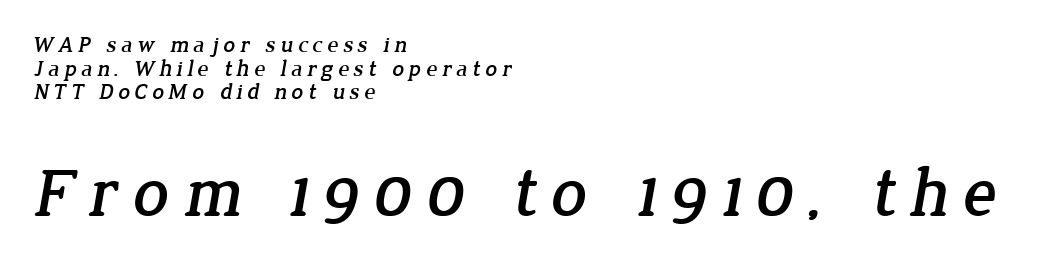
{"serif": "yes", "width": "normal", "stroke_contrast": "low", "x_height": "medium", "monospaced": "no", "underline": "no", "align": "left", "line_spacing": "tight", "line_spacing_ratio": 1.03, "larger_block": "second", "size_ratio": 3.04, "glyph_px": 70}
